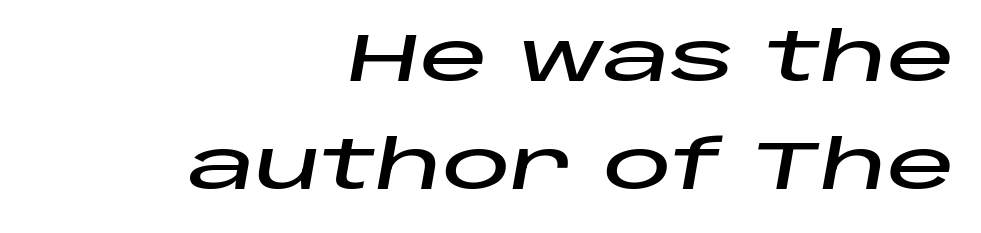
The rendering uses natural spacing where letterforms have individual widths. This sample keeps an unexceptional amount of space between lines. The rendering keeps characters at their native spacing. Designer's note — italics engaged.
